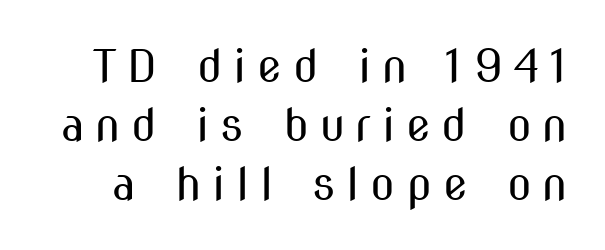
Unmarked baselines from the first word to the last. The font family rendered here belongs to the sans-serif group. The face used here is rendered with a markedly widened letterfit. The vertical gap from one line to the next is medium. Is the type heavy? It reads as light-to-regular instead.
